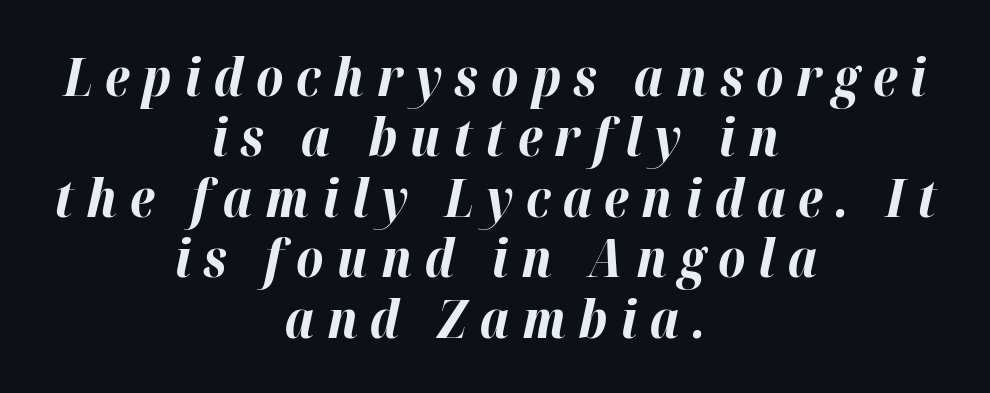
Compared with ordinary roman type, these characters are visibly tilted. Each line is balanced around a shared central axis. Nobody drew a line under any word here. Closely set lines give the paragraph a compact silhouette. The passage shown is typed in a proportional face where columns would drift. There is plenty of visible air inserted between adjacent glyphs.
